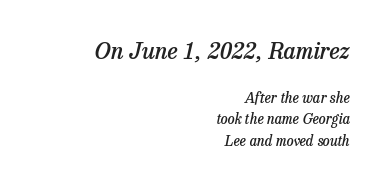
Notice the strokes are somewhat thickened but not fully heavy: this is a semibold. Rule under the text: the space is simply empty. The line texture is even and compact thanks to regular tracking. Line ends are locked; line starts wander.
